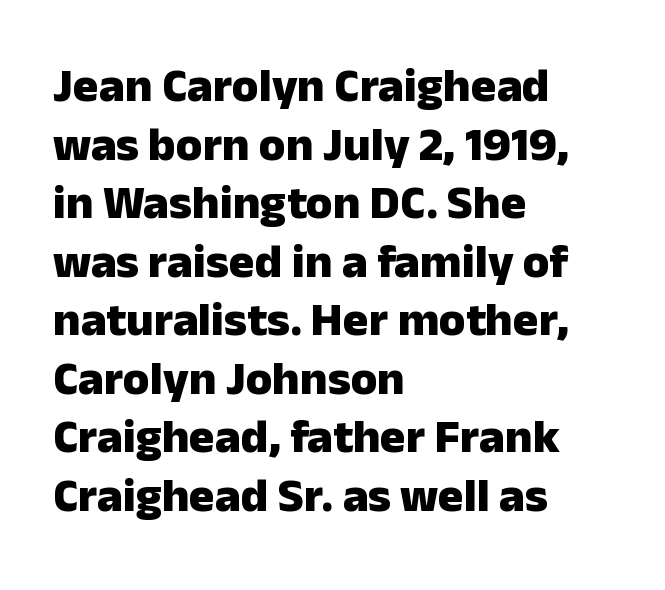
{"serif": "no", "italic": "no", "bold": "yes", "weight": "heavy", "width": "normal", "stroke_contrast": "low", "x_height": "medium", "monospaced": "no", "underline": "no", "align": "left", "line_spacing_ratio": 1.22, "letter_spacing": "normal", "letter_spacing_em": 0.0, "glyph_px": 48}
